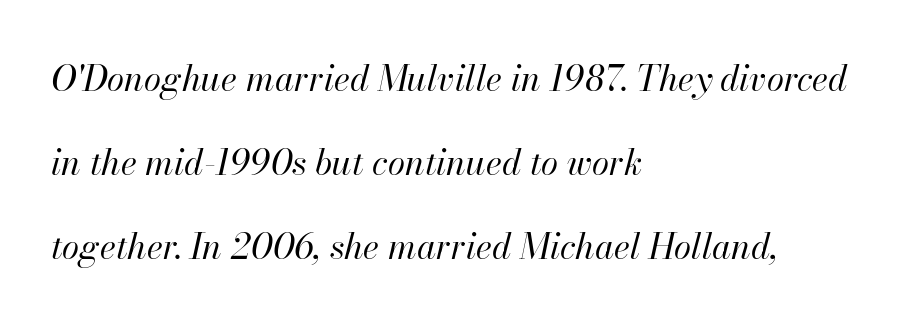
Q: Is the text bold? A: No.
Q: Is the text italic (slanted)? A: Yes, it leans right by about 13 degrees.
Q: Is the text underlined? A: No.
Q: How is the paragraph aligned? A: Left-aligned.
Q: Is the spacing between letters normal or unusually wide? A: Normal.
Q: Is the spacing between lines tight, normal or loose? A: Loose.
Q: Width (condensed, normal, or wide)? A: Normal.
Q: Stroke contrast? A: High.
Q: x-height? A: Small.
Q: Monospaced? A: No.
